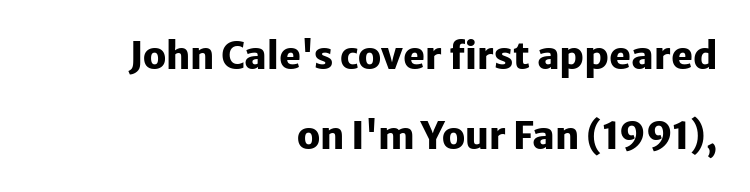
The image shows 37 px heavy sans-serif type, upright; set right-aligned, loose line spacing (2.15x), normal letter spacing, not underlined; low stroke contrast and a medium x-height.
